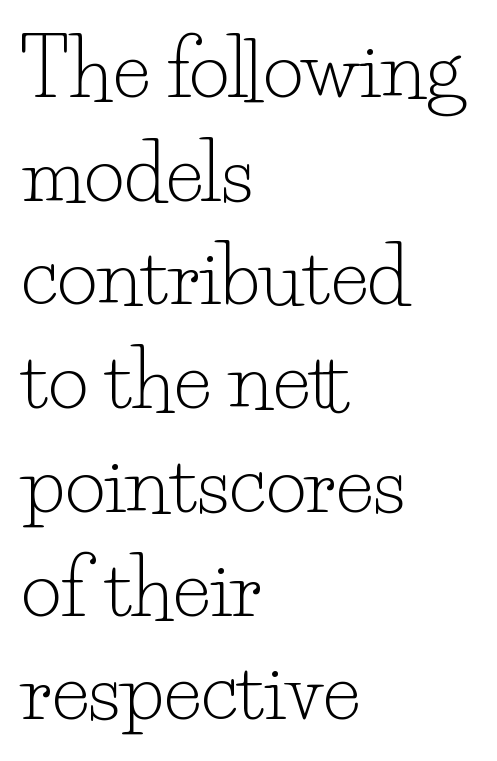
In terms of posture, this sample is upright. Successive baselines arrive at the customary interval. The strokes are not fattened; the text isn't bold. Unmarked baselines from the first word to the last.
